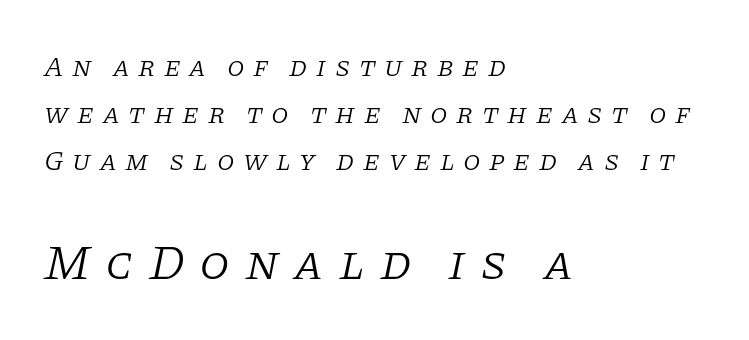
{"serif": "yes", "italic": "yes", "lean": "right", "slant_degrees": 11, "bold": "no", "weight": "light", "width": "normal", "stroke_contrast": "low", "x_height": "large", "monospaced": "no", "underline": "no", "align": "left", "line_spacing": "normal", "line_spacing_ratio": 1.68, "letter_spacing": "wide", "letter_spacing_em": 0.3, "larger_block": "second", "size_ratio": 1.75, "glyph_px": 49}
